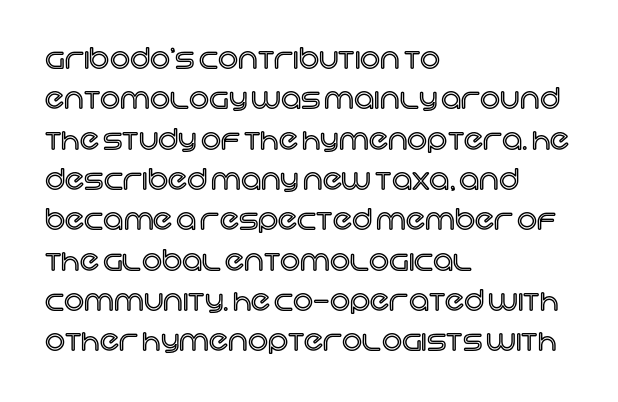
Here the designer chose a conventional face with non-uniform glyph widths. Horizontal bands of white between lines are of average thickness. Which margin do the lines hug? The left one — the right edge is uneven. Upright lettering throughout. Bare-footed words on every line.
